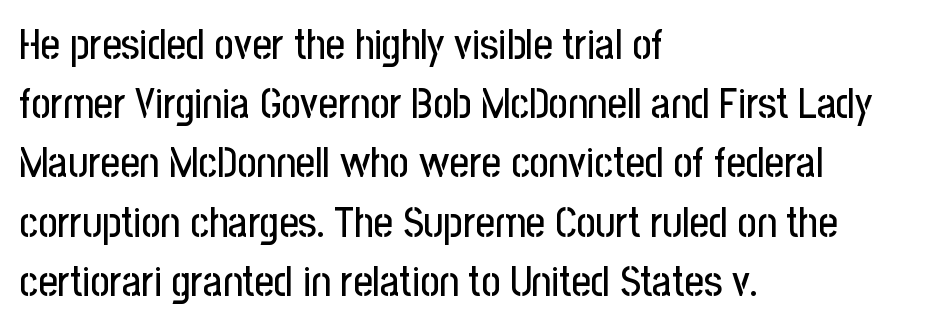
Q: Is the text italic (slanted)? A: No, it is upright.
Q: Is the typeface a serif or a sans-serif typeface? A: Sans-serif.
Q: Is the text underlined? A: No.
Q: How is the paragraph aligned? A: Left-aligned.
Q: Is the spacing between letters normal or unusually wide? A: Normal.
Q: Is the spacing between lines tight, normal or loose? A: Normal.
Q: Width (condensed, normal, or wide)? A: Condensed.
Q: Stroke contrast? A: Low.
Q: x-height? A: Medium.
Q: Monospaced? A: No.
